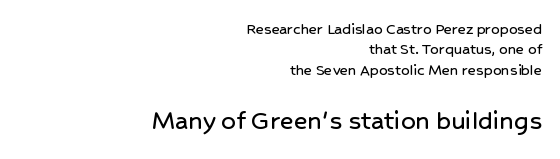
Q: Is the text italic (slanted)? A: No, it is upright.
Q: Is the typeface a serif or a sans-serif typeface? A: Sans-serif.
Q: Is the text underlined? A: No.
Q: How is the paragraph aligned? A: Right-aligned.
Q: Is the spacing between letters normal or unusually wide? A: Normal.
Q: Which block of text is set in a larger size, the first (top) or the second (bottom)? A: The second (bottom) one.
Q: Width (condensed, normal, or wide)? A: Normal.
Q: Stroke contrast? A: Low.
Q: x-height? A: Medium.
Q: Monospaced? A: No.
